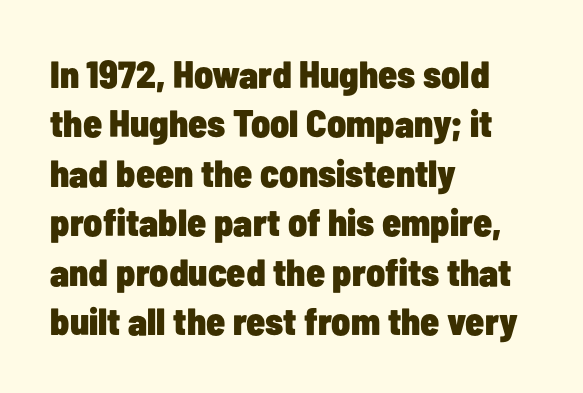
Q: Is the text bold? A: Yes.
Q: Is the text italic (slanted)? A: No, it is upright.
Q: Is the typeface a serif or a sans-serif typeface? A: Sans-serif.
Q: Is the text underlined? A: No.
Q: How is the paragraph aligned? A: Left-aligned.
Q: Is the spacing between letters normal or unusually wide? A: Normal.
Q: Is the spacing between lines tight, normal or loose? A: Normal.
Q: Width (condensed, normal, or wide)? A: Condensed.
Q: Stroke contrast? A: Low.
Q: x-height? A: Medium.
Q: Monospaced? A: No.
